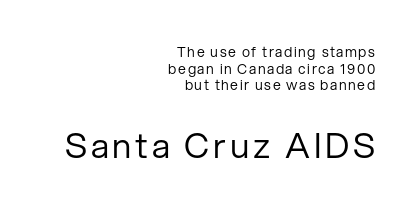
The image shows 35 px regular-weight sans-serif type, upright; set right-aligned, line spacing 1.19x, not underlined; the second (bottom) block is 2.5x larger; low stroke contrast and a medium x-height.
